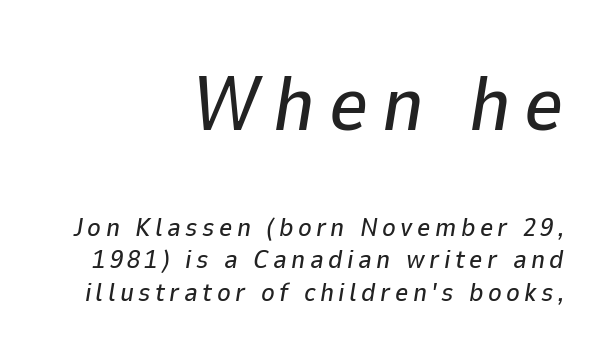
The image shows 77 px text type, italic (leaning right); set right-aligned, line spacing 1.24x, not underlined; the first (top) block is 2.96x larger; low stroke contrast and a medium x-height.
